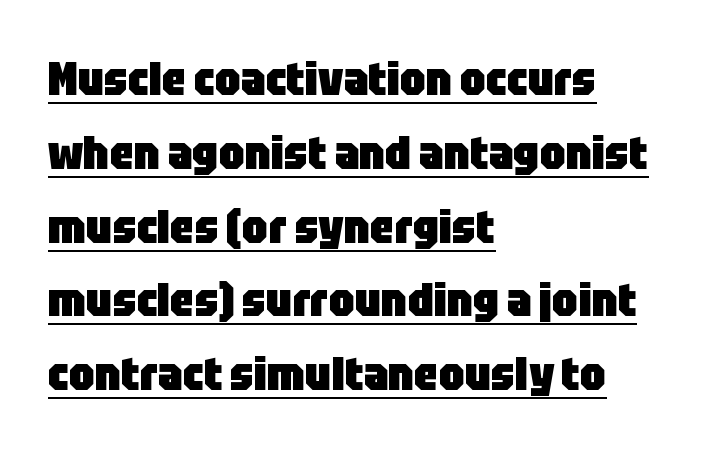
{"serif": "no", "italic": "no", "bold": "yes", "weight": "heavy", "width": "condensed", "stroke_contrast": "low", "x_height": "large", "monospaced": "no", "underline": "yes", "align": "left", "line_spacing": "normal", "line_spacing_ratio": 1.57, "letter_spacing": "normal", "letter_spacing_em": 0.0, "glyph_px": 47}
